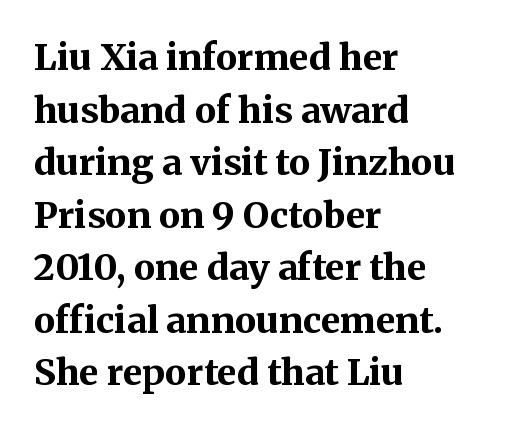
Notice how descenders clear the ascenders below comfortably — that's standard leading. The zone under the glyphs is completely vacant. The sample has been set heavy, in full bold. Do the letters lean? They stand straight.
